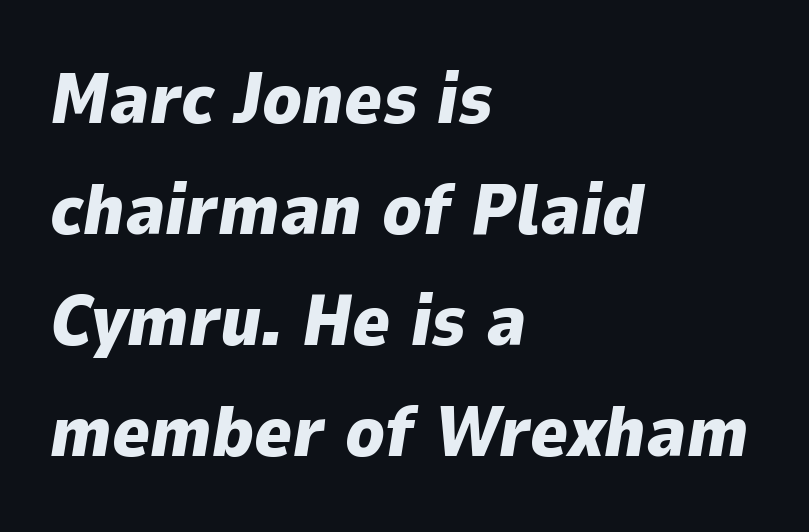
{"italic": "yes", "lean": "right", "slant_degrees": 9, "bold": "yes", "weight": "heavy", "width": "normal", "stroke_contrast": "low", "x_height": "medium", "monospaced": "no", "underline": "no", "align": "left", "line_spacing": "normal", "line_spacing_ratio": 1.54, "letter_spacing": "normal", "letter_spacing_em": 0.0, "glyph_px": 72}
